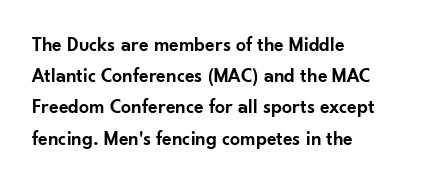
The image shows 20 px text type, upright; set left-aligned, normal line spacing (1.56x), normal letter spacing, not underlined.
